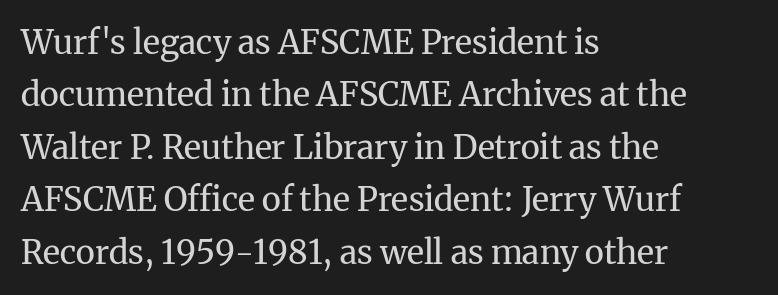
{"serif": "yes", "italic": "no", "bold": "no", "weight": "regular", "width": "normal", "stroke_contrast": "medium", "x_height": "medium", "monospaced": "no", "underline": "no", "align": "left", "line_spacing": "normal", "line_spacing_ratio": 1.59, "letter_spacing": "normal", "letter_spacing_em": 0.0, "glyph_px": 33}
